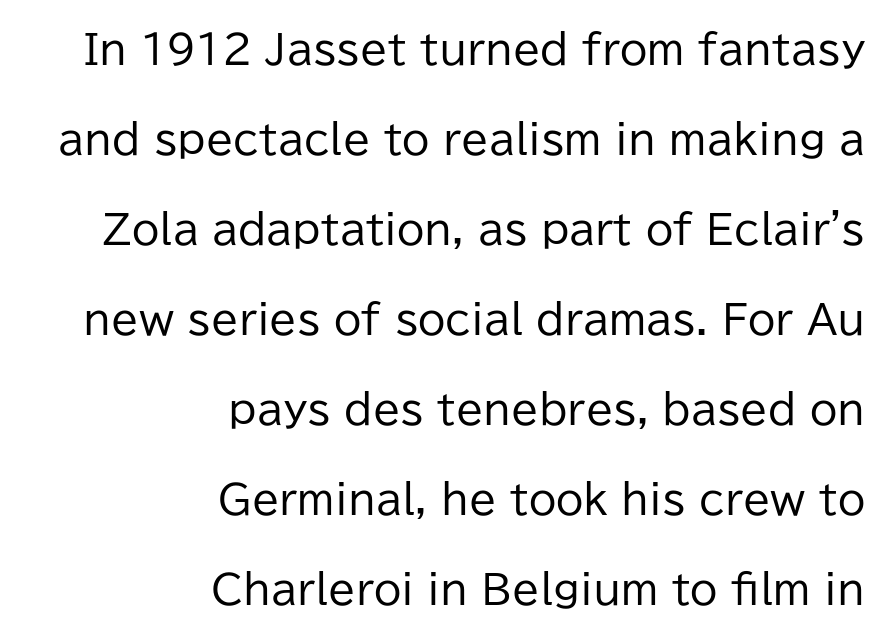
Widely set lines give the paragraph a tall, airy silhouette. The lines in this sample share a right terminus and differ only in where they begin. Serif or sans? Sans — the stroke terminals are bare. Stem width sits at or under what a default text font uses. The gap between lines stays unmarked.
